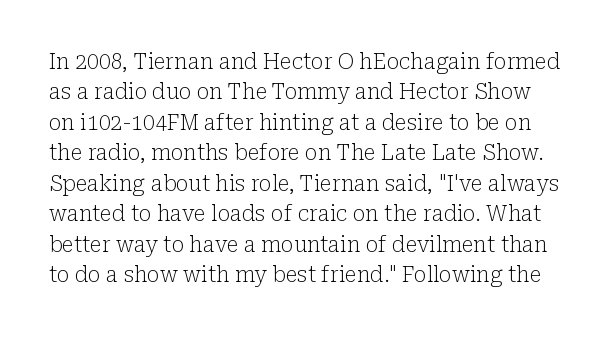
The image shows 21 px text type, upright; set normal line spacing (1.45x), normal letter spacing, not underlined.
